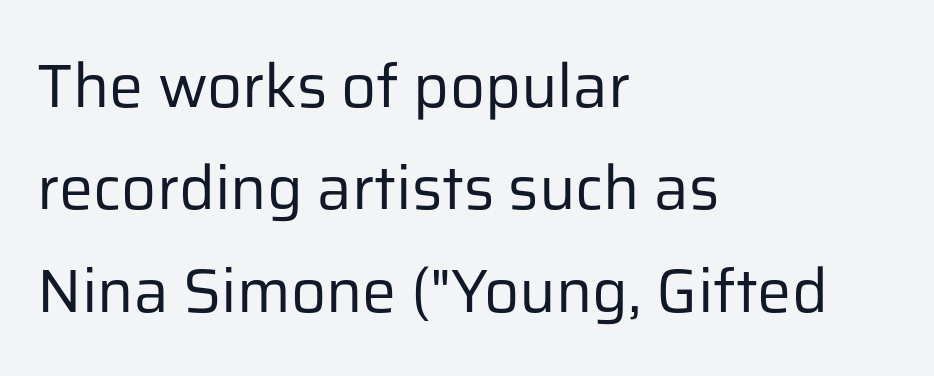
Stroke terminals: plain, sans-serif. Notice how the passage keeps a crisp vertical edge on the left only. The passage shown is not underscored anywhere. Here the designer chose a conventional face with non-uniform glyph widths.
